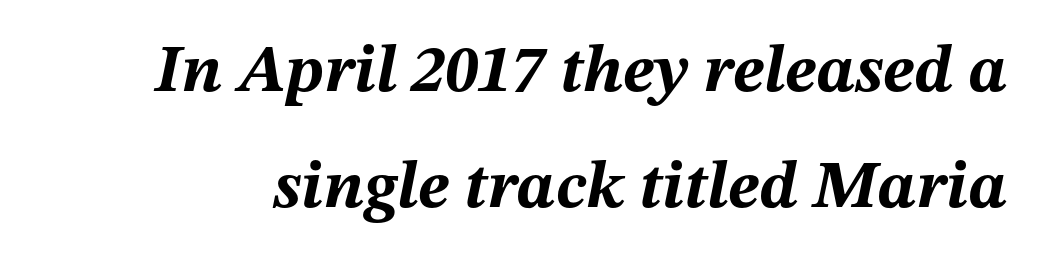
The image shows 67 px bold type, italic (leaning right); set line spacing 1.73x, normal letter spacing, not underlined; medium stroke contrast and a medium x-height.
